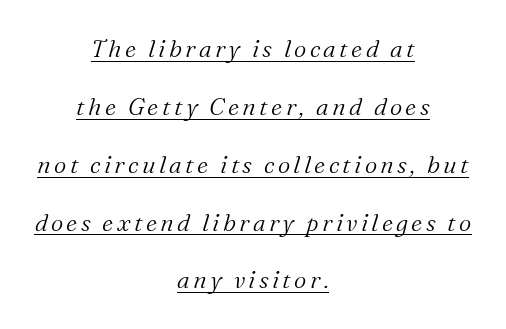
Stroke thickness stays within the range of a standard reading face or lighter. Honestly, the rows look like they've been pulled way apart. Characters are canted at an angle relative to the baseline's perpendicular. The string is rendered with underlining switched on. One-word summary of the alignment: center.
